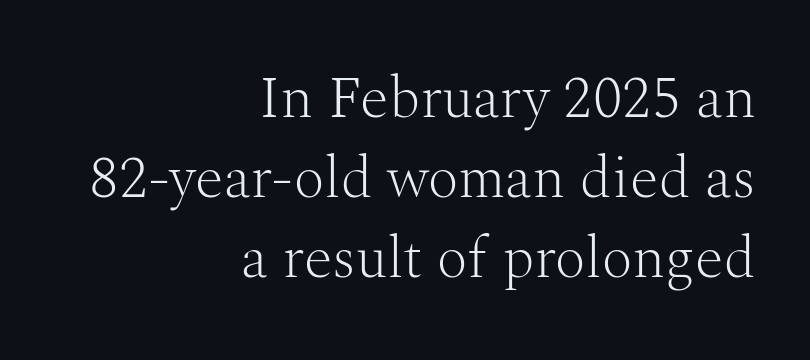
{"serif": "yes", "italic": "no", "bold": "no", "weight": "light", "width": "normal", "stroke_contrast": "medium", "x_height": "medium", "monospaced": "no", "underline": "no", "align": "right", "line_spacing": "normal", "line_spacing_ratio": 1.36, "letter_spacing": "normal", "letter_spacing_em": 0.0, "glyph_px": 59}
